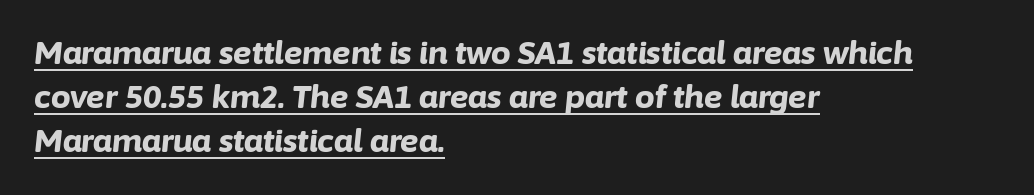
Q: Is the text bold? A: Yes.
Q: Is the text italic (slanted)? A: Yes, it leans right by about 6 degrees.
Q: Is the text underlined? A: Yes.
Q: How is the paragraph aligned? A: Left-aligned.
Q: Is the spacing between letters normal or unusually wide? A: Normal.
Q: Is the spacing between lines tight, normal or loose? A: Normal.
Q: Width (condensed, normal, or wide)? A: Normal.
Q: Stroke contrast? A: Low.
Q: x-height? A: Medium.
Q: Monospaced? A: No.
